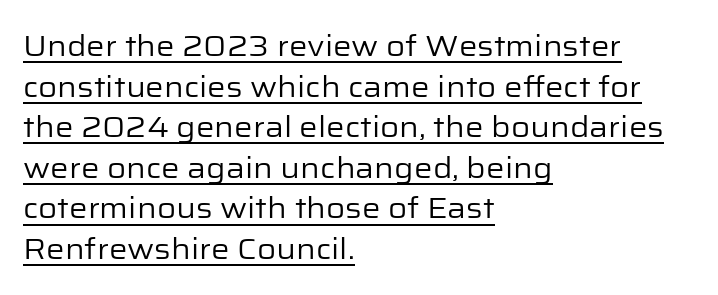
Q: Is the text bold? A: No.
Q: Is the text italic (slanted)? A: No, it is upright.
Q: Is the typeface a serif or a sans-serif typeface? A: Sans-serif.
Q: Is the text underlined? A: Yes.
Q: How is the paragraph aligned? A: Left-aligned.
Q: Is the spacing between letters normal or unusually wide? A: Normal.
Q: Is the spacing between lines tight, normal or loose? A: Normal.
Q: Width (condensed, normal, or wide)? A: Normal.
Q: Stroke contrast? A: Low.
Q: x-height? A: Medium.
Q: Monospaced? A: No.
